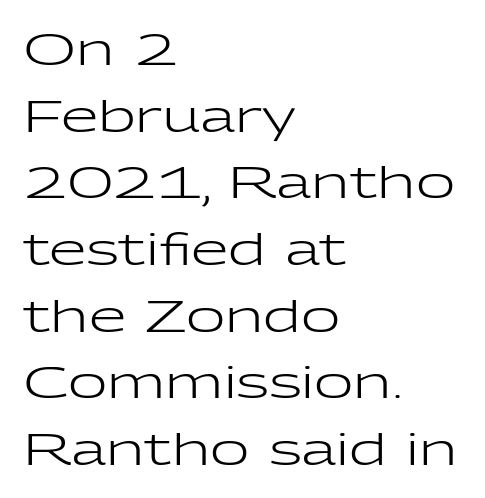
Line starts are locked; line ends wander. Clear beneath every line of the passage. Heaviness? Minimal to ordinary, like unemphasized prose. Note the varied advance widths — an 'i' is clearly narrower than an 'm'. Is this a sans? Yes — the strokes have no serifs.
